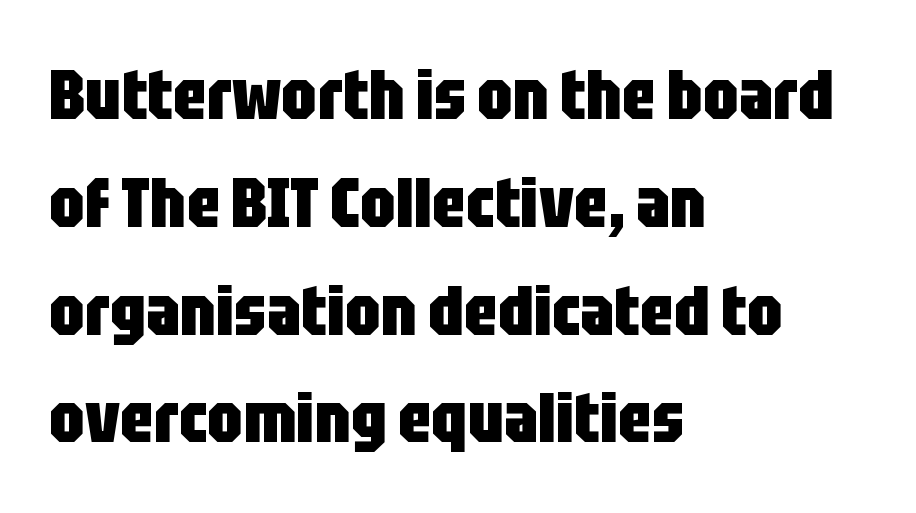
This sample uses an upright cut, with every glyph sitting square on the baseline. Line starts are locked; line ends wander. The text was rendered using a sans face with plain stroke endings. Set as a true bold cut, around the 700 mark. Reading down the column, the eye jumps a familiar distance to each next line. Think of a printed novel: that variable character pitch is what you see here.
